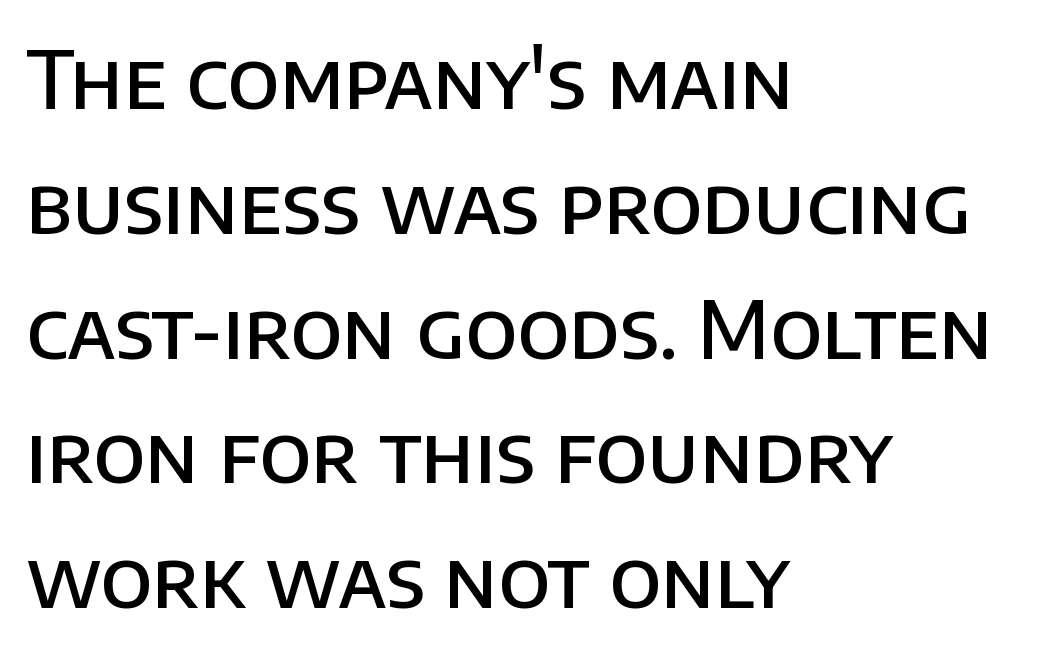
Q: Is the text bold? A: Semi-bold.
Q: Is the text italic (slanted)? A: No, it is upright.
Q: Is the typeface a serif or a sans-serif typeface? A: Sans-serif.
Q: Is the text underlined? A: No.
Q: How is the paragraph aligned? A: Left-aligned.
Q: Is the spacing between letters normal or unusually wide? A: Normal.
Q: Is the spacing between lines tight, normal or loose? A: Normal.
Q: Width (condensed, normal, or wide)? A: Normal.
Q: Stroke contrast? A: Low.
Q: x-height? A: Large.
Q: Monospaced? A: No.
